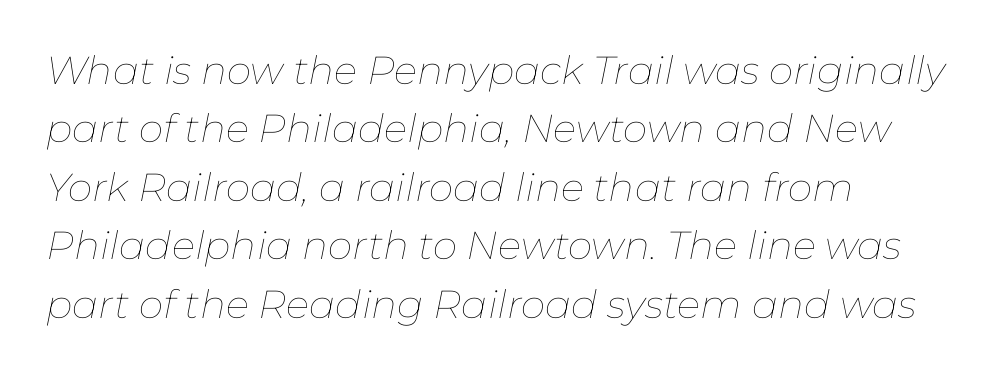
Q: Is the text bold? A: No.
Q: Is the text italic (slanted)? A: Yes, it leans right by about 11 degrees.
Q: Is the text underlined? A: No.
Q: How is the paragraph aligned? A: Left-aligned.
Q: Is the spacing between letters normal or unusually wide? A: Normal.
Q: Is the spacing between lines tight, normal or loose? A: Normal.
Q: Width (condensed, normal, or wide)? A: Normal.
Q: Stroke contrast? A: Low.
Q: x-height? A: Medium.
Q: Monospaced? A: No.
